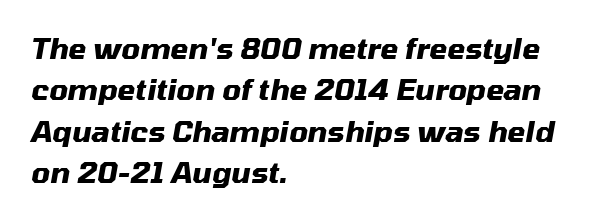
{"italic": "yes", "lean": "right", "slant_degrees": 10, "bold": "yes", "weight": "heavy", "width": "normal", "stroke_contrast": "medium", "x_height": "medium", "monospaced": "no", "underline": "no", "align": "left", "line_spacing": "normal", "line_spacing_ratio": 1.43, "letter_spacing": "normal", "letter_spacing_em": 0.0, "glyph_px": 29}
